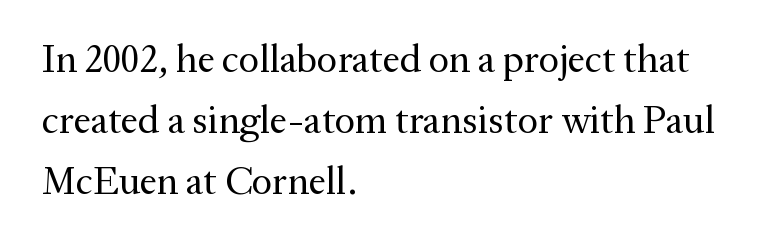
{"serif": "yes", "italic": "no", "bold": "no", "weight": "regular", "width": "normal", "stroke_contrast": "medium", "x_height": "medium", "monospaced": "no", "underline": "no", "align": "left", "line_spacing": "normal", "line_spacing_ratio": 1.56, "letter_spacing": "normal", "letter_spacing_em": 0.0, "glyph_px": 39}
